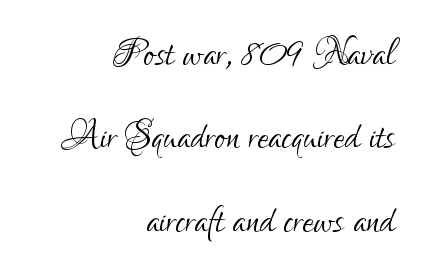
{"serif": "no", "bold": "no", "weight": "light", "width": "condensed", "stroke_contrast": "low", "x_height": "small", "monospaced": "no", "underline": "no", "align": "right", "line_spacing": "normal", "line_spacing_ratio": 1.67, "letter_spacing": "normal", "letter_spacing_em": 0.0, "glyph_px": 50}
